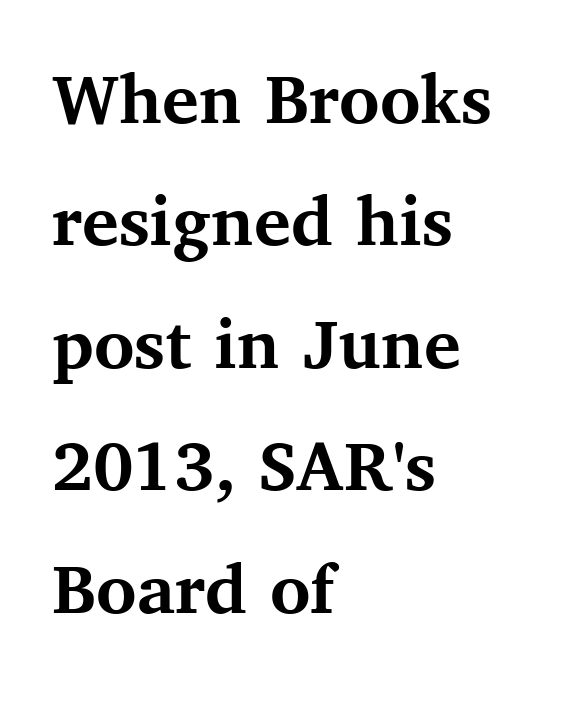
{"serif": "yes", "italic": "no", "bold": "yes", "weight": "semibold", "width": "normal", "stroke_contrast": "medium", "x_height": "medium", "monospaced": "no", "underline": "no", "align": "left", "line_spacing": "normal", "line_spacing_ratio": 1.59, "letter_spacing": "normal", "letter_spacing_em": 0.0, "glyph_px": 77}
